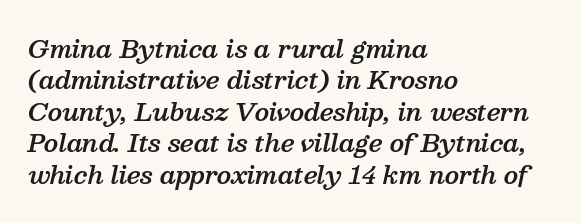
The image shows 24 px text type, italic (leaning right); set left-aligned, normal line spacing (1.31x), normal letter spacing, not underlined.
